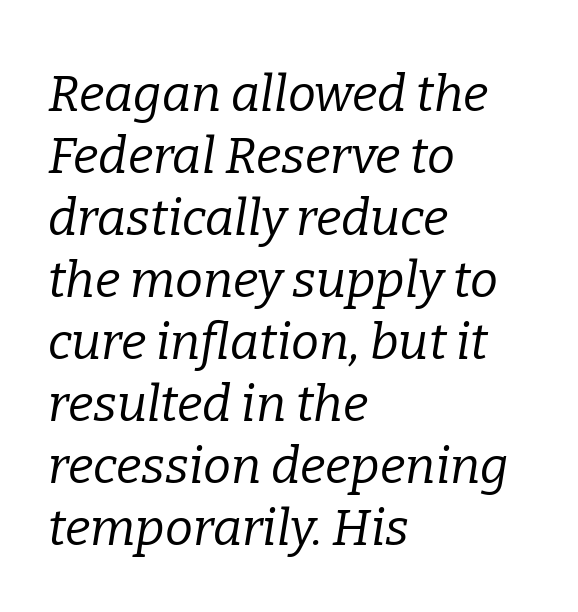
The image shows 50 px regular-weight serif type, italic (leaning right); set left-aligned, line spacing 1.24x, normal letter spacing, not underlined; low stroke contrast and a medium x-height.
